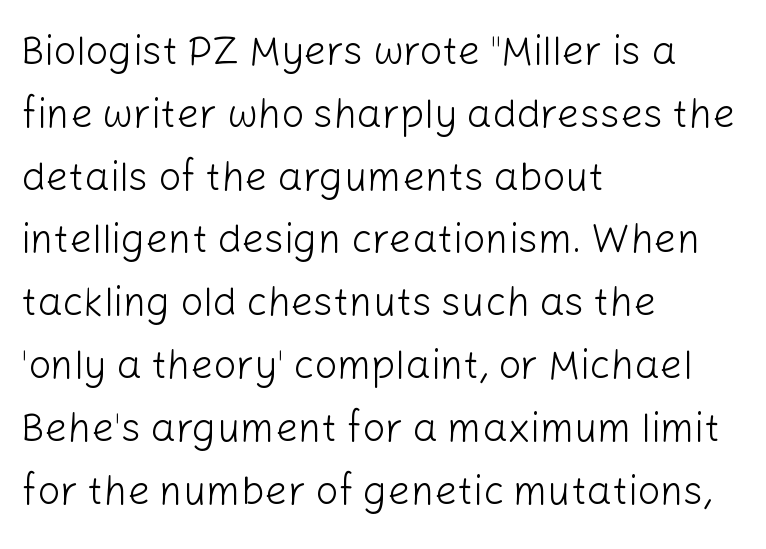
Q: Is the text bold? A: No.
Q: Is the text italic (slanted)? A: No, it is upright.
Q: Is the typeface a serif or a sans-serif typeface? A: Sans-serif.
Q: Is the text underlined? A: No.
Q: How is the paragraph aligned? A: Left-aligned.
Q: Is the spacing between letters normal or unusually wide? A: Normal.
Q: Is the spacing between lines tight, normal or loose? A: Normal.
Q: Width (condensed, normal, or wide)? A: Normal.
Q: Stroke contrast? A: Low.
Q: x-height? A: Medium.
Q: Monospaced? A: No.
